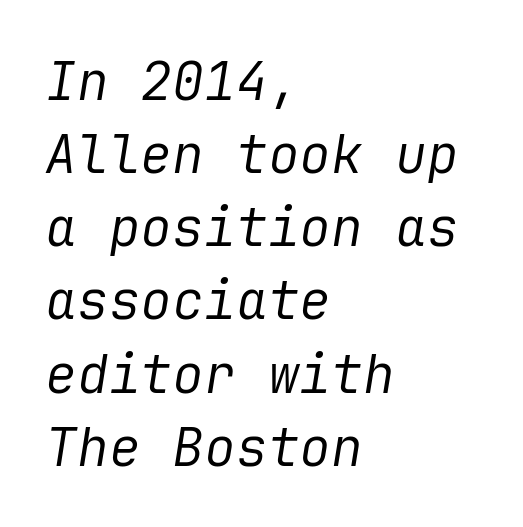
Q: Is the text bold? A: No.
Q: Is the text italic (slanted)? A: Yes, it leans right by about 9 degrees.
Q: Is the text underlined? A: No.
Q: How is the paragraph aligned? A: Left-aligned.
Q: Is the spacing between letters normal or unusually wide? A: Normal.
Q: Is the spacing between lines tight, normal or loose? A: Normal.
Q: Width (condensed, normal, or wide)? A: Normal.
Q: Stroke contrast? A: Low.
Q: x-height? A: Medium.
